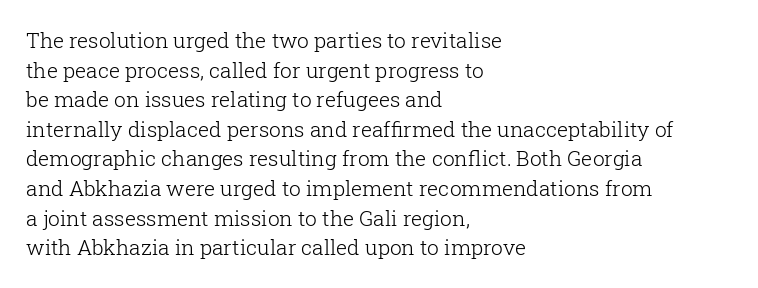
The image shows 21 px text type, upright; set left-aligned, normal line spacing (1.41x), normal letter spacing, not underlined.
